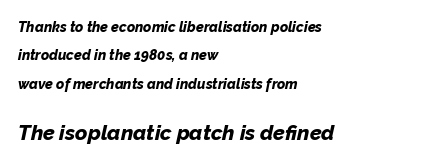
Does the copy run flush right? No — it runs flush left. The glyphs are unaccompanied by any horizontal stroke below them. This is oblique type, the kind used for emphasis or titles. Airy leading. Note: smaller setting up top, larger setting below.
